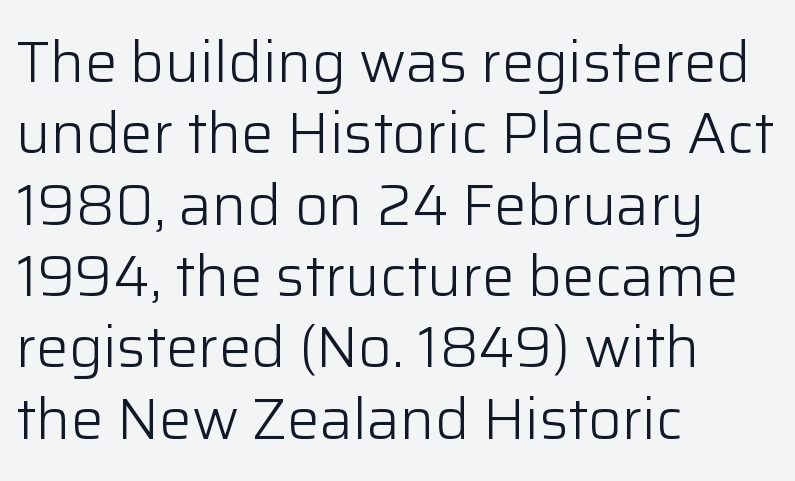
Q: Is the text bold? A: No.
Q: Is the text italic (slanted)? A: No, it is upright.
Q: Is the typeface a serif or a sans-serif typeface? A: Sans-serif.
Q: Is the text underlined? A: No.
Q: How is the paragraph aligned? A: Left-aligned.
Q: Is the spacing between letters normal or unusually wide? A: Normal.
Q: Width (condensed, normal, or wide)? A: Normal.
Q: Stroke contrast? A: Low.
Q: x-height? A: Medium.
Q: Monospaced? A: No.
